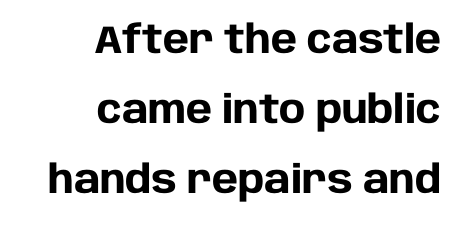
These lines are rendered in a variable-pitch font. Font category for this specimen: sans-serif. Caption: multi-line text, flush right, ragged left. The letters are bold, with thick, heavy strokes. The foot of each line stays bare and open.
